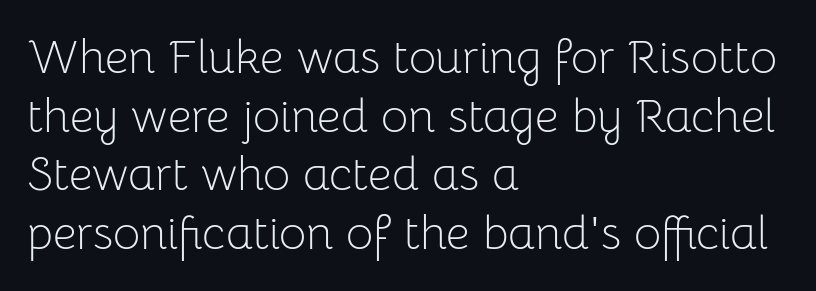
Q: Is the text bold? A: No.
Q: Is the text italic (slanted)? A: No, it is upright.
Q: Is the typeface a serif or a sans-serif typeface? A: Sans-serif.
Q: Is the text underlined? A: No.
Q: How is the paragraph aligned? A: Left-aligned.
Q: Is the spacing between letters normal or unusually wide? A: Normal.
Q: Is the spacing between lines tight, normal or loose? A: Normal.
Q: Width (condensed, normal, or wide)? A: Normal.
Q: Stroke contrast? A: Low.
Q: x-height? A: Medium.
Q: Monospaced? A: No.
